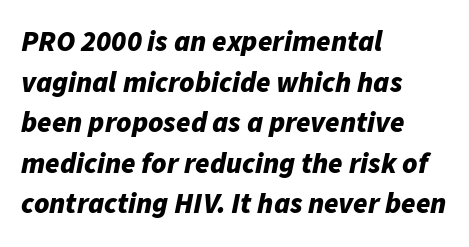
The image shows 29 px bold type, italic (leaning right); set left-aligned, normal line spacing (1.4x), normal letter spacing, not underlined; low stroke contrast and a medium x-height.
